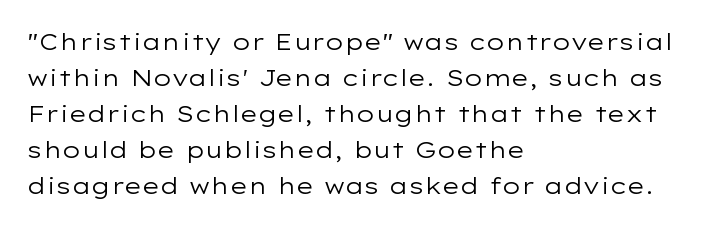
The image shows 23 px text type, upright; set left-aligned, normal line spacing (1.57x), normal letter spacing, not underlined.
